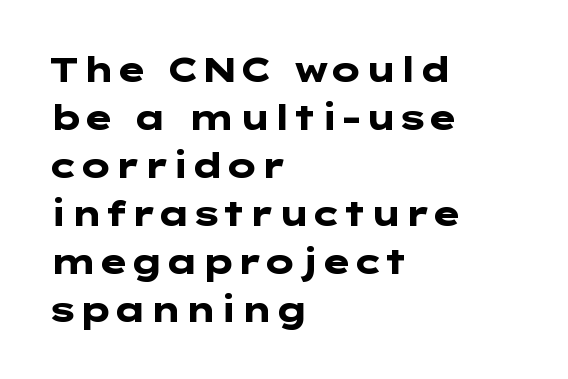
The image shows 34 px heavy, wide sans-serif type, upright; set left-aligned, normal line spacing (1.41x), normal letter spacing, not underlined; low stroke contrast and a medium x-height.
